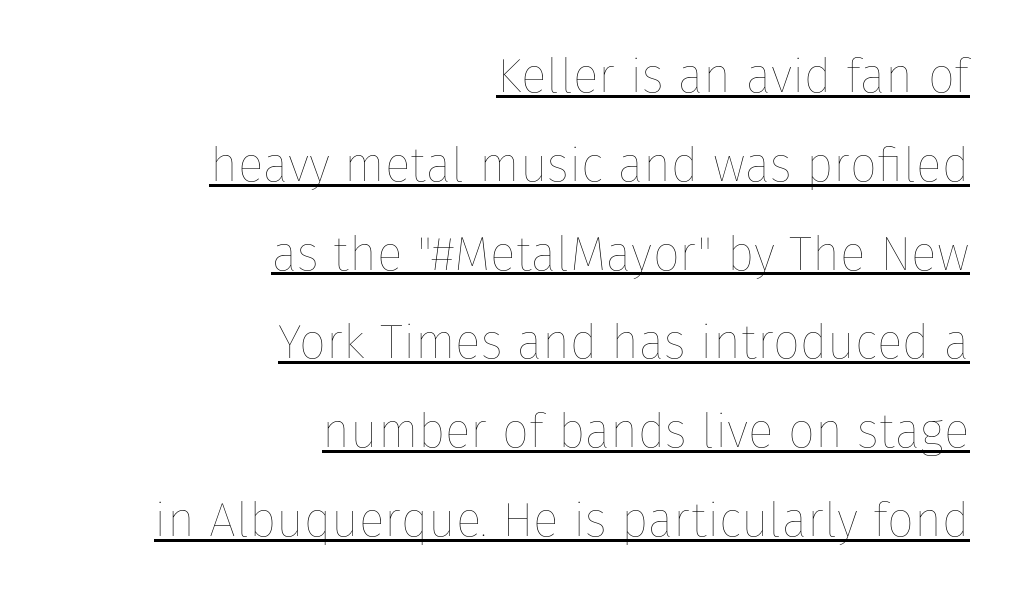
The image shows 48 px thin type, upright; set right-aligned, line spacing 1.85x, normal letter spacing, underlined; low stroke contrast and a medium x-height.
